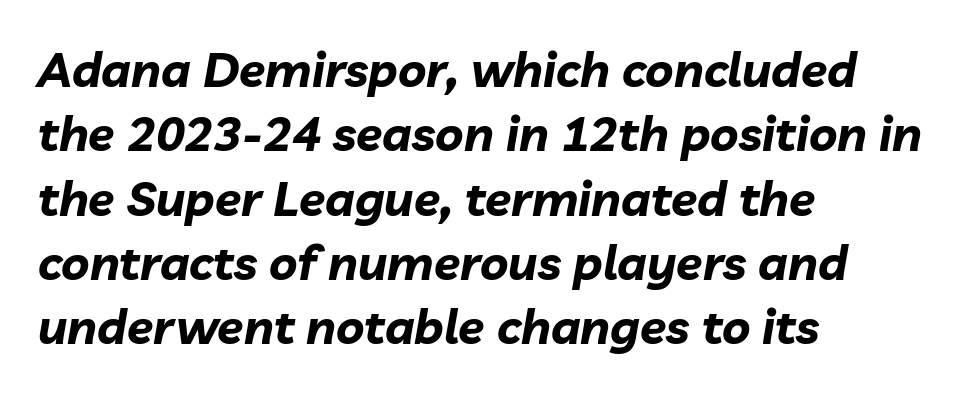
The passage shown stacks its lines at a standard gap. This sample uses plain, unmodified letter spacing. Varying glyph widths throughout — classic text-font behaviour. If you drew a line through each stem, it would be angled. Line starts are locked; line ends wander.
